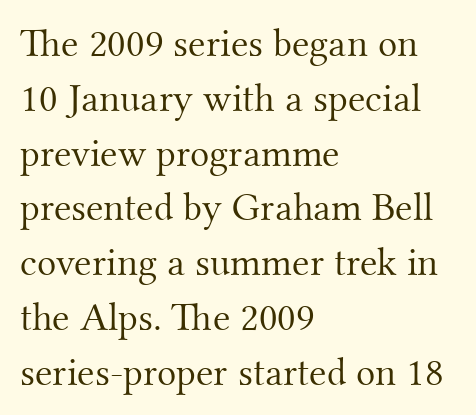
The image shows 40 px light serif type, upright; set left-aligned, normal line spacing (1.37x), normal letter spacing, not underlined; medium stroke contrast and a small x-height.
